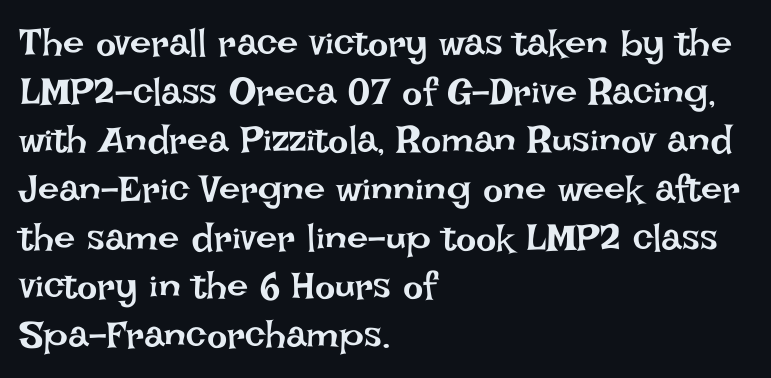
{"italic": "no", "bold": "no", "weight": "regular", "width": "normal", "stroke_contrast": "low", "x_height": "large", "monospaced": "no", "underline": "no", "align": "left", "line_spacing": "normal", "line_spacing_ratio": 1.28, "letter_spacing": "normal", "letter_spacing_em": 0.0, "glyph_px": 38}
